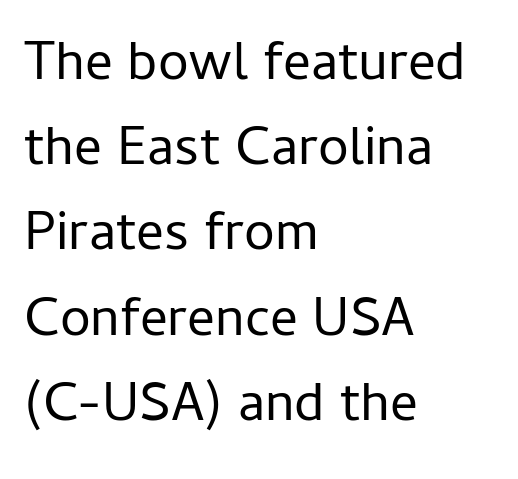
Q: Is the text bold? A: No.
Q: Is the text italic (slanted)? A: No, it is upright.
Q: Is the typeface a serif or a sans-serif typeface? A: Sans-serif.
Q: Is the text underlined? A: No.
Q: How is the paragraph aligned? A: Left-aligned.
Q: Is the spacing between letters normal or unusually wide? A: Normal.
Q: Is the spacing between lines tight, normal or loose? A: Normal.
Q: Width (condensed, normal, or wide)? A: Normal.
Q: Stroke contrast? A: Low.
Q: x-height? A: Medium.
Q: Monospaced? A: No.
